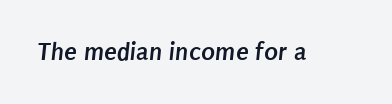
Q: Is the text bold? A: Yes.
Q: Is the text underlined? A: No.
Q: Is the spacing between letters normal or unusually wide? A: Normal.
